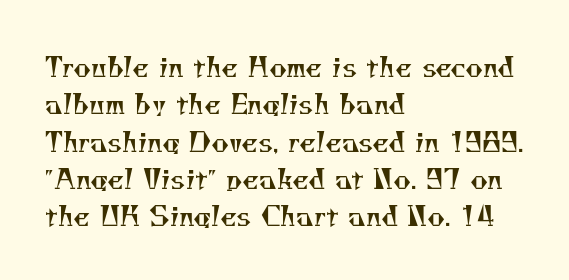
Caption: face not bold, strokes unweighted. Short note: letters normally spaced. The area under the type is left untouched. Typeset ragged right — the left edge is the straight one.
